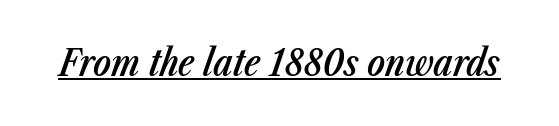
Q: Is the text bold? A: Semi-bold.
Q: Is the text italic (slanted)? A: Yes, it leans right by about 23 degrees.
Q: Is the text underlined? A: Yes.
Q: Is the spacing between letters normal or unusually wide? A: Normal.
Q: Width (condensed, normal, or wide)? A: Condensed.
Q: Stroke contrast? A: Low.
Q: x-height? A: Medium.
Q: Monospaced? A: No.
